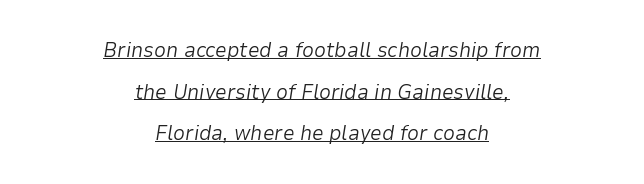
Weight: in the light-to-regular range. Underline: present. Style check: oblique. You could call the tracking neutral — neither tight nor loose. Successive baselines arrive slowly, with a big drop between each.
